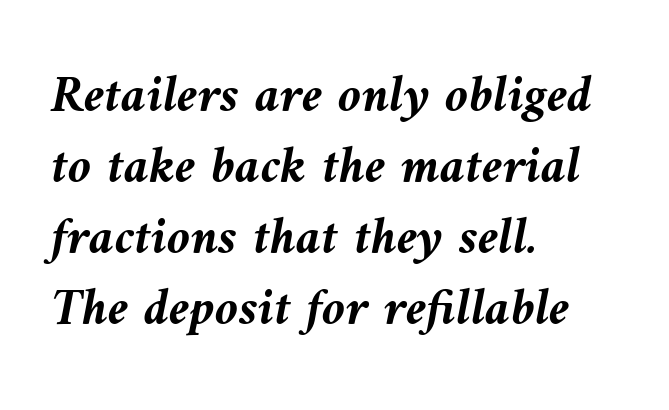
The image shows 53 px semibold type, italic (leaning left); set left-aligned, normal line spacing (1.34x), normal letter spacing, not underlined; medium stroke contrast and a medium x-height.
